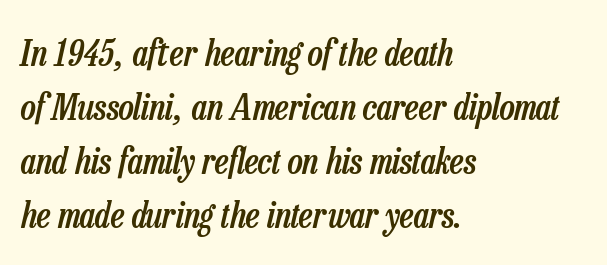
Looks like regular typesetting: each glyph gets only the width it needs. Does extra space separate the letters? No, they use regular spacing. Horizontally, the lines are justified to the leading edge only. Is the type slanted? Yes — the strokes lean at a clear angle. Vertical spacing — default.
